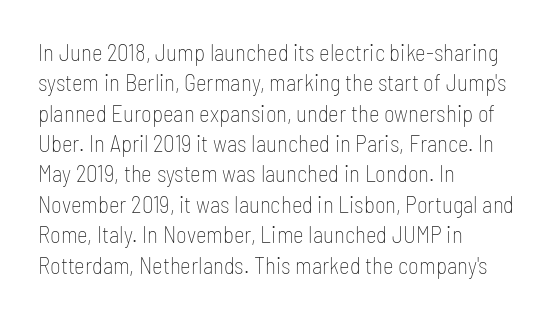
{"italic": "no", "bold": "no", "underline": "no", "align": "left", "line_spacing": "normal", "line_spacing_ratio": 1.32, "letter_spacing": "normal", "letter_spacing_em": 0.0, "glyph_px": 23}
